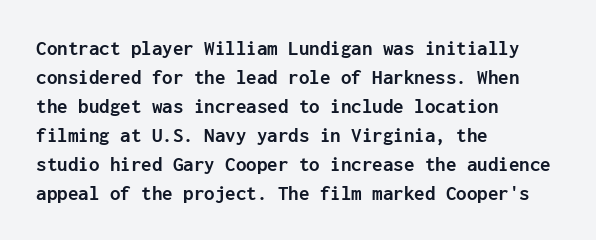
{"italic": "no", "bold": "yes", "underline": "no", "align": "left", "line_spacing": "normal", "line_spacing_ratio": 1.38, "letter_spacing": "normal", "letter_spacing_em": 0.0, "glyph_px": 21}
